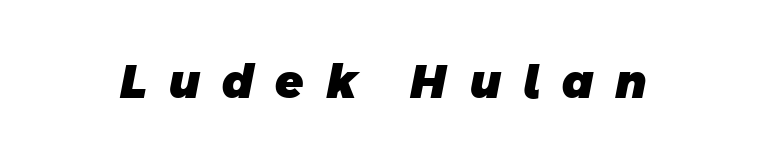
Observe the wide spacing: letters keep a clear distance from each other. Does the type have serifs? No, each stem ends abruptly. The face used here is proportionally spaced, like ordinary book or web type. Any mark beneath the type? The region is blank. Compared with an ordinary text face, these strokes are far heavier — a full bold.
